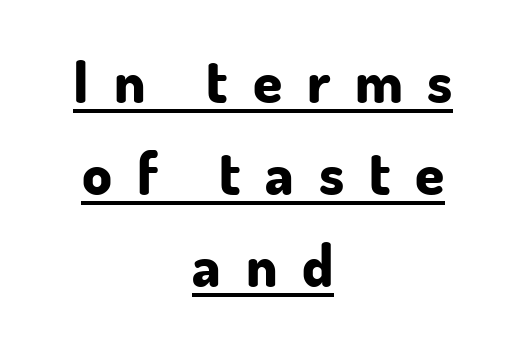
The image shows 59 px bold sans-serif type, upright; set centered, normal line spacing (1.56x), unusually wide letter spacing (+0.42 em), underlined; low stroke contrast and a small x-height.
